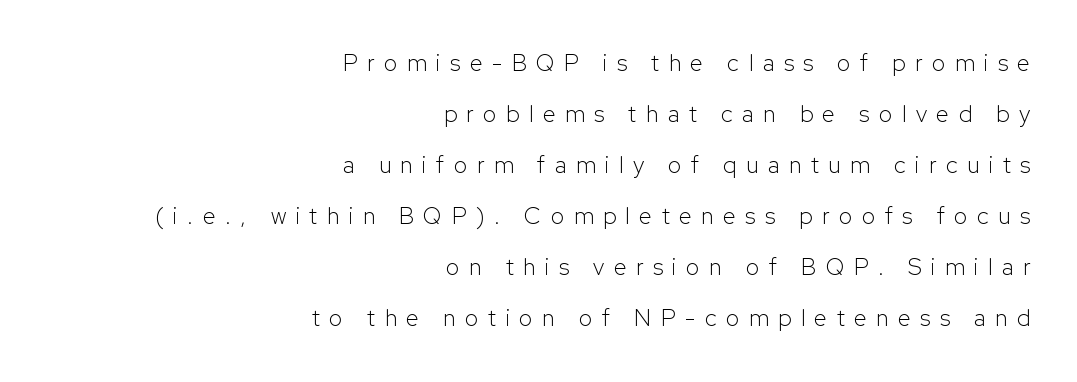
{"italic": "no", "bold": "no", "underline": "no", "align": "right", "line_spacing": "loose", "line_spacing_ratio": 2.22, "letter_spacing": "wide", "letter_spacing_em": 0.42, "glyph_px": 23}
